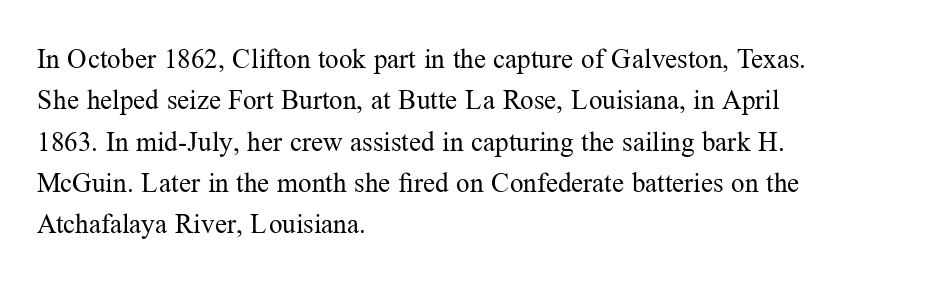
In terms of leading, this rendering sits right in the middle. The lettering stays uniformly vertical, giving the passage a roman look. Decoration check: the copy has no underline. The passage shown is not bold in any degree. How are the letters spaced? Ordinarily, with no added tracking.
